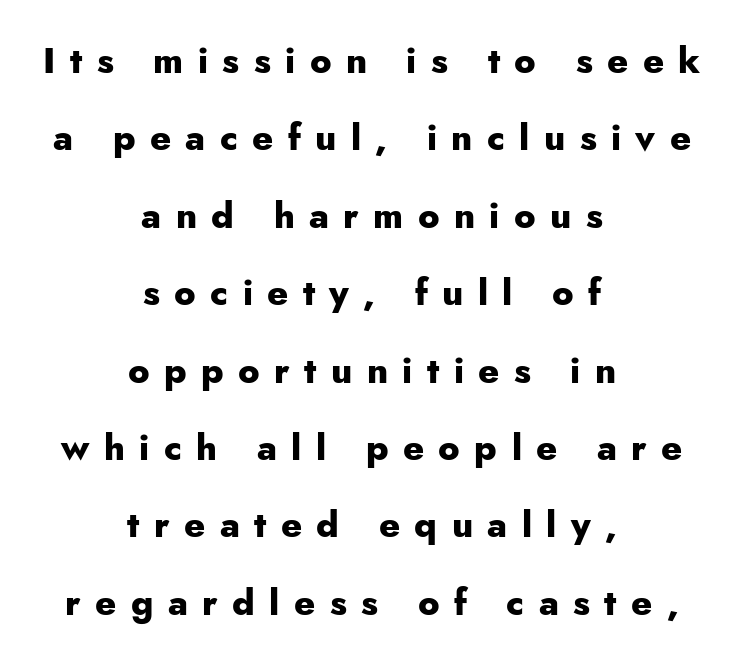
{"serif": "no", "italic": "no", "bold": "yes", "weight": "heavy", "width": "normal", "stroke_contrast": "low", "x_height": "small", "monospaced": "no", "underline": "no", "align": "center", "line_spacing": "loose", "line_spacing_ratio": 2.15, "letter_spacing": "wide", "letter_spacing_em": 0.4, "glyph_px": 36}
